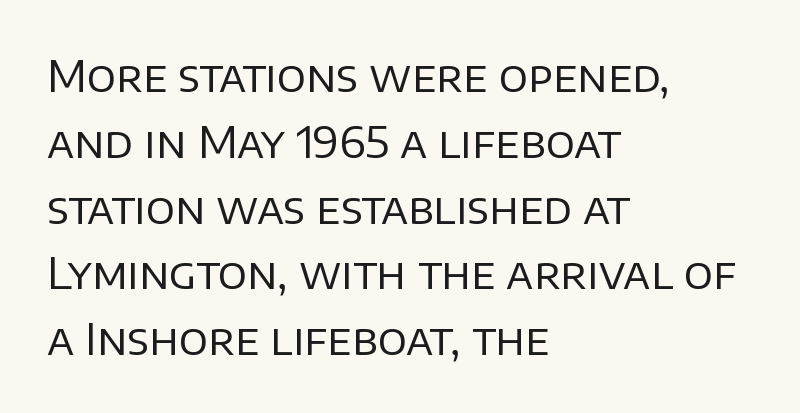
{"serif": "no", "italic": "no", "bold": "no", "weight": "regular", "width": "normal", "stroke_contrast": "low", "x_height": "large", "monospaced": "no", "underline": "no", "align": "left", "line_spacing": "normal", "line_spacing_ratio": 1.53, "letter_spacing": "normal", "letter_spacing_em": 0.0, "glyph_px": 43}
